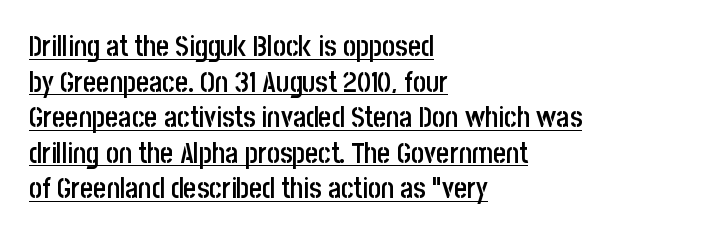
The image shows 28 px semibold, condensed sans-serif type, upright; set left-aligned, normal line spacing (1.27x), normal letter spacing, underlined; low stroke contrast and a large x-height.
